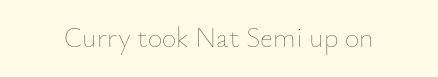
{"italic": "no", "bold": "no", "weight": "thin", "width": "normal", "stroke_contrast": "low", "x_height": "small", "monospaced": "no", "underline": "no", "letter_spacing": "normal", "letter_spacing_em": 0.0, "glyph_px": 28}
